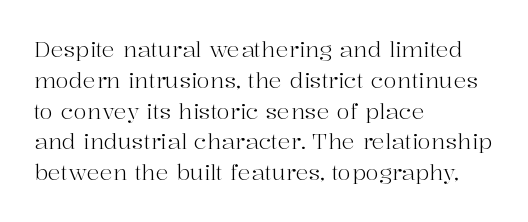
Q: Is the text bold? A: No.
Q: Is the text italic (slanted)? A: No, it is upright.
Q: Is the text underlined? A: No.
Q: How is the paragraph aligned? A: Left-aligned.
Q: Is the spacing between letters normal or unusually wide? A: Normal.
Q: Is the spacing between lines tight, normal or loose? A: Normal.
